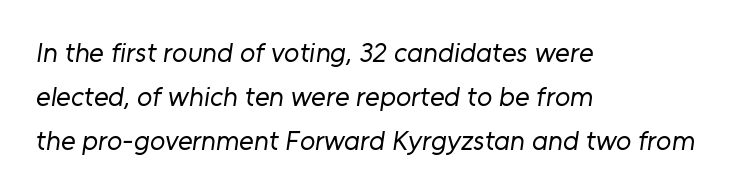
The passage shown stacks its lines at a standard gap. In CSS terms this would be text-align: left. The foot of each line stays bare and open. You can tell from the bare stems that sans-serif type was used. Honestly, the letter spacing is just normal — you wouldn't notice it.
